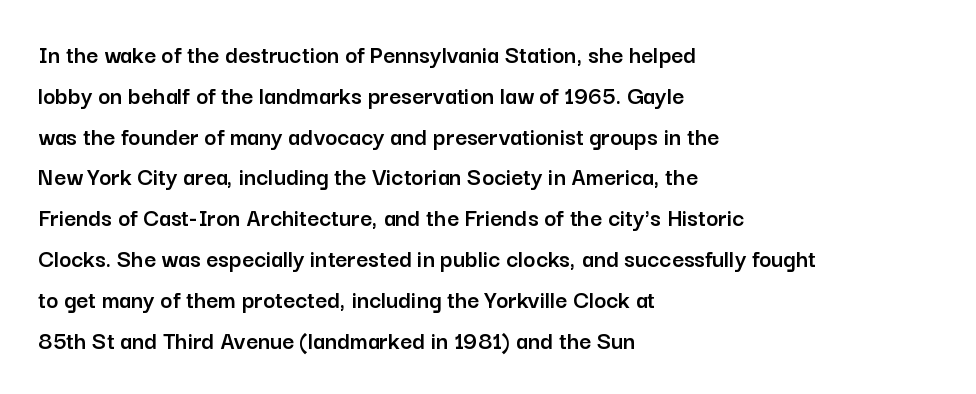
The space between consecutive lines is moderate. This sample uses plain, unmodified letter spacing. Layout note: lines flush left. No italicization has been applied; the sample stays upright. The passage shown is not underscored anywhere.
